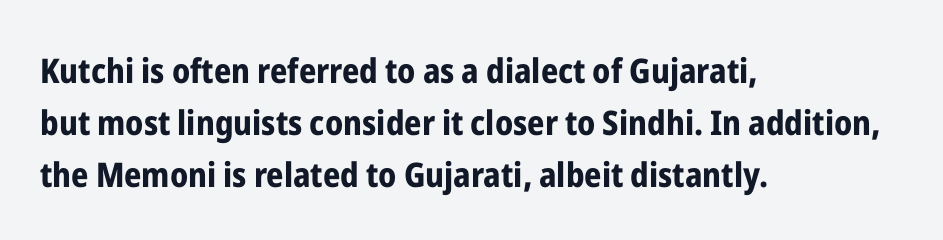
The image shows 34 px bold, condensed sans-serif type, upright; set left-aligned, normal line spacing (1.53x), normal letter spacing, not underlined; low stroke contrast and a medium x-height.
